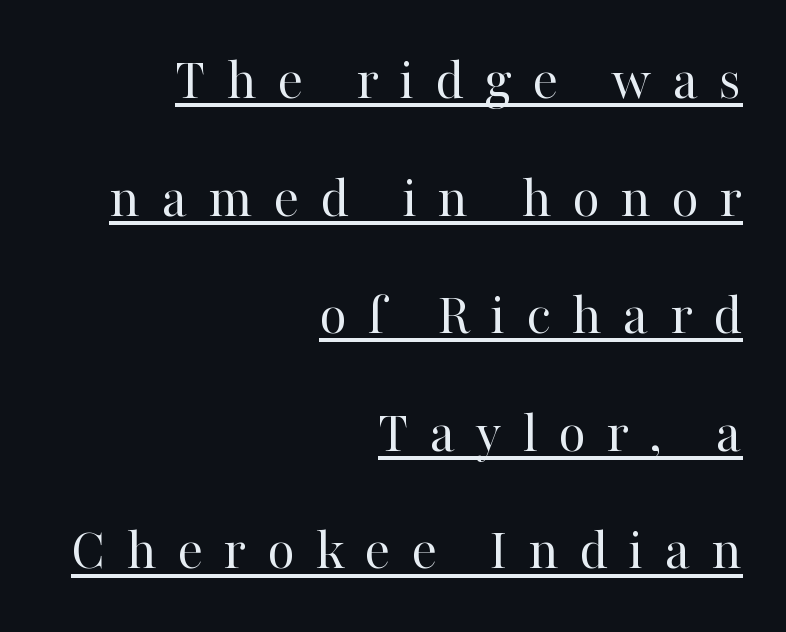
{"serif": "yes", "italic": "no", "bold": "no", "weight": "regular", "width": "normal", "stroke_contrast": "high", "x_height": "medium", "monospaced": "no", "underline": "yes", "align": "right", "line_spacing": "loose", "line_spacing_ratio": 1.96, "letter_spacing": "wide", "letter_spacing_em": 0.34, "glyph_px": 60}
